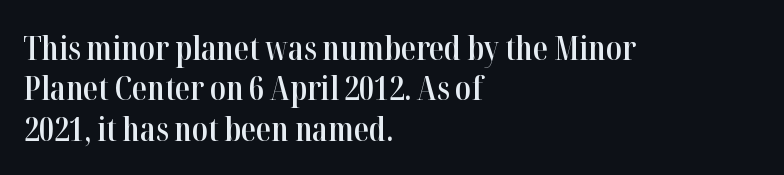
Q: Is the text bold? A: Semi-bold.
Q: Is the text italic (slanted)? A: No, it is upright.
Q: Is the typeface a serif or a sans-serif typeface? A: Serif.
Q: Is the text underlined? A: No.
Q: How is the paragraph aligned? A: Left-aligned.
Q: Is the spacing between letters normal or unusually wide? A: Normal.
Q: Width (condensed, normal, or wide)? A: Condensed.
Q: Stroke contrast? A: High.
Q: x-height? A: Medium.
Q: Monospaced? A: No.
